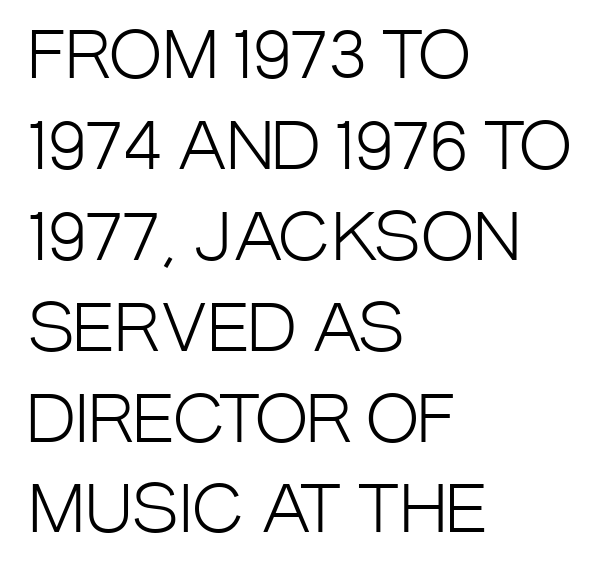
The image shows 64 px light, condensed sans-serif type, upright; set left-aligned, normal line spacing (1.42x), normal letter spacing, not underlined; low stroke contrast and a large x-height.
